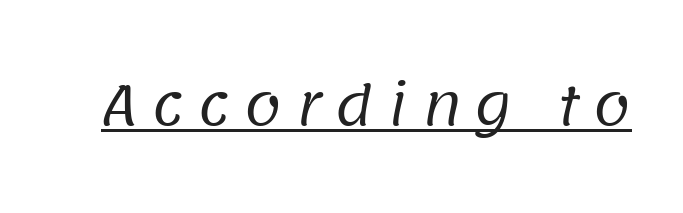
The image shows 54 px regular-weight sans-serif type; set unusually wide letter spacing (+0.24 em), underlined; low stroke contrast and a large x-height.
